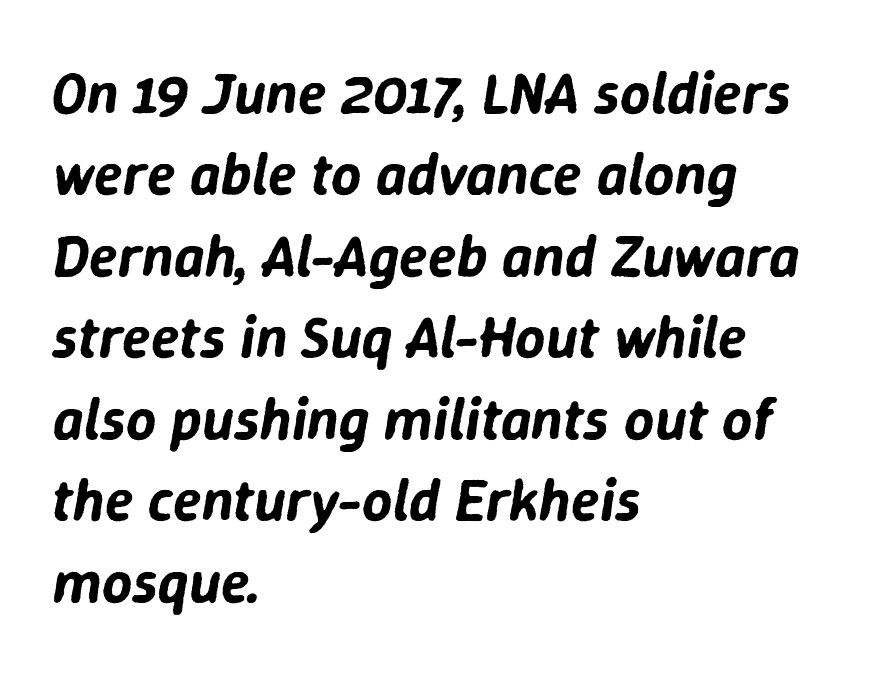
Do the characters align in a grid? No, the font is proportional. Does the lettering tilt? It does — this is italic. Beneath every word, the page is bare. Regular leading. The horizontal fit of the characters is conventional and even.
